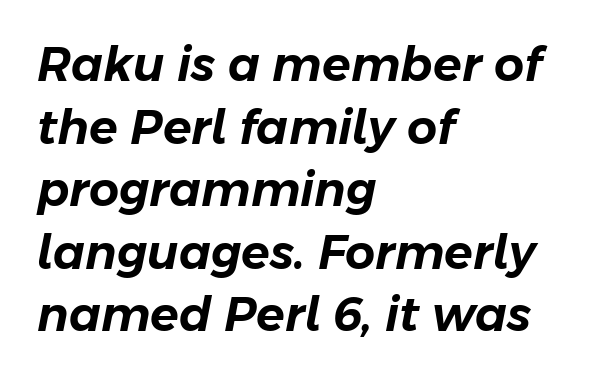
{"italic": "yes", "lean": "right", "slant_degrees": 11, "width": "normal", "stroke_contrast": "low", "x_height": "medium", "monospaced": "no", "underline": "no", "align": "left", "line_spacing": "normal", "line_spacing_ratio": 1.33, "letter_spacing": "normal", "letter_spacing_em": 0.0, "glyph_px": 47}
